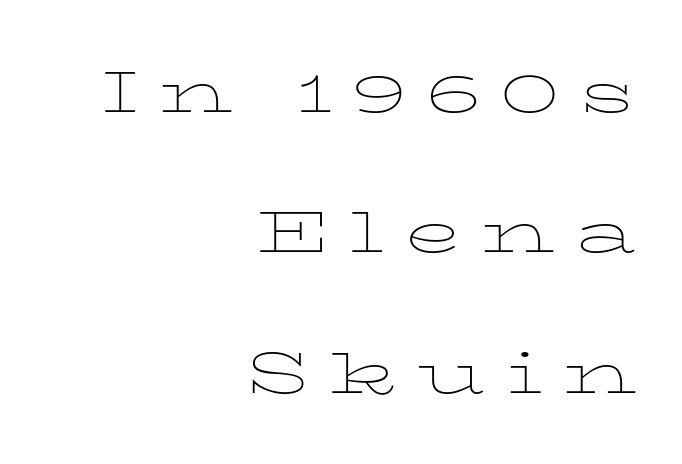
Q: Is the text bold? A: No.
Q: Is the text italic (slanted)? A: No, it is upright.
Q: Is the typeface a serif or a sans-serif typeface? A: Serif.
Q: Is the text underlined? A: No.
Q: How is the paragraph aligned? A: Right-aligned.
Q: Is the spacing between letters normal or unusually wide? A: Unusually wide.
Q: Is the spacing between lines tight, normal or loose? A: Loose.
Q: Width (condensed, normal, or wide)? A: Wide.
Q: Stroke contrast? A: Low.
Q: x-height? A: Medium.
Q: Monospaced? A: No.
